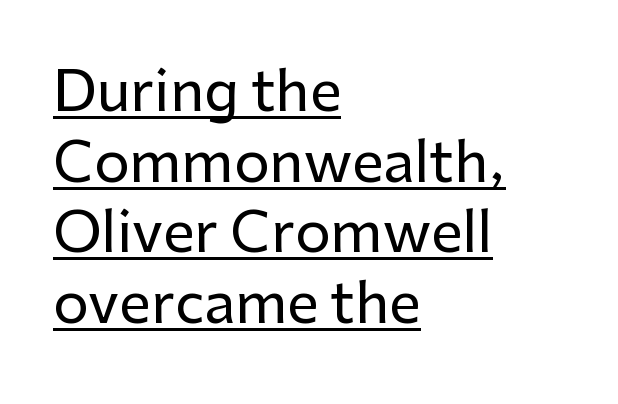
{"serif": "no", "italic": "no", "width": "normal", "stroke_contrast": "low", "x_height": "medium", "monospaced": "no", "underline": "yes", "align": "left", "line_spacing": "normal", "line_spacing_ratio": 1.26, "letter_spacing": "normal", "letter_spacing_em": 0.0, "glyph_px": 56}
